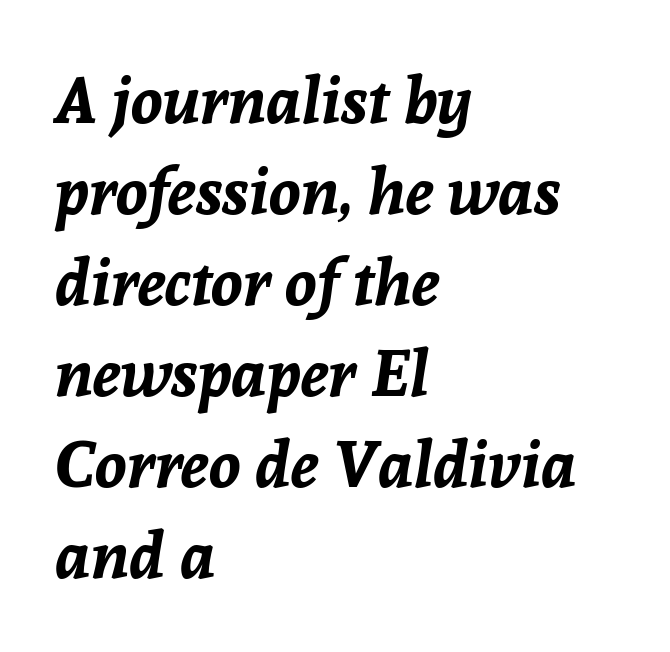
The image shows 65 px bold type, italic (leaning right); set left-aligned, normal line spacing (1.4x), normal letter spacing, not underlined; low stroke contrast and a medium x-height.
